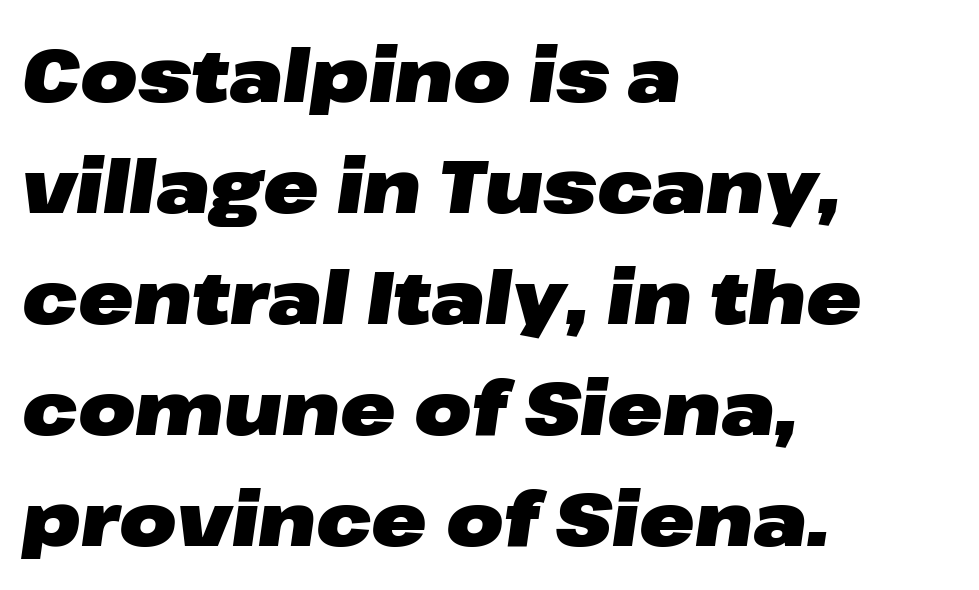
Is the type slanted? Yes — the strokes lean at a clear angle. This sample has the flowing, uneven cadence of proportional lettering. Words float on clear page, feet unadorned. Nobody touched the tracking dial on this one.
